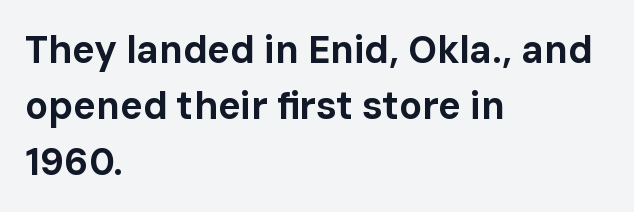
{"serif": "no", "italic": "no", "bold": "yes", "weight": "bold", "width": "normal", "stroke_contrast": "low", "x_height": "medium", "monospaced": "no", "underline": "no", "align": "left", "line_spacing": "normal", "line_spacing_ratio": 1.47, "letter_spacing": "normal", "letter_spacing_em": 0.0, "glyph_px": 38}
